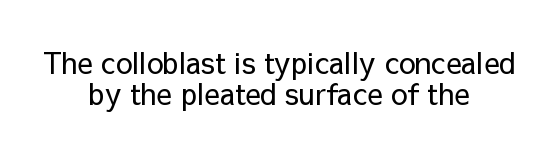
Q: Is the text bold? A: No.
Q: Is the text italic (slanted)? A: No, it is upright.
Q: Is the typeface a serif or a sans-serif typeface? A: Sans-serif.
Q: Is the text underlined? A: No.
Q: How is the paragraph aligned? A: Centered.
Q: Is the spacing between letters normal or unusually wide? A: Normal.
Q: Is the spacing between lines tight, normal or loose? A: Tight.
Q: Width (condensed, normal, or wide)? A: Normal.
Q: Stroke contrast? A: Low.
Q: x-height? A: Medium.
Q: Monospaced? A: No.
